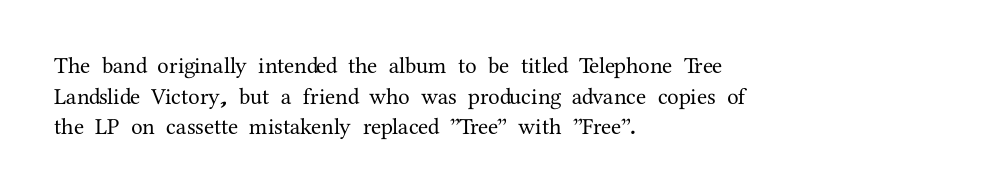
{"italic": "no", "underline": "no", "align": "left", "line_spacing": "normal", "line_spacing_ratio": 1.33, "letter_spacing": "normal", "letter_spacing_em": 0.0, "glyph_px": 23}
